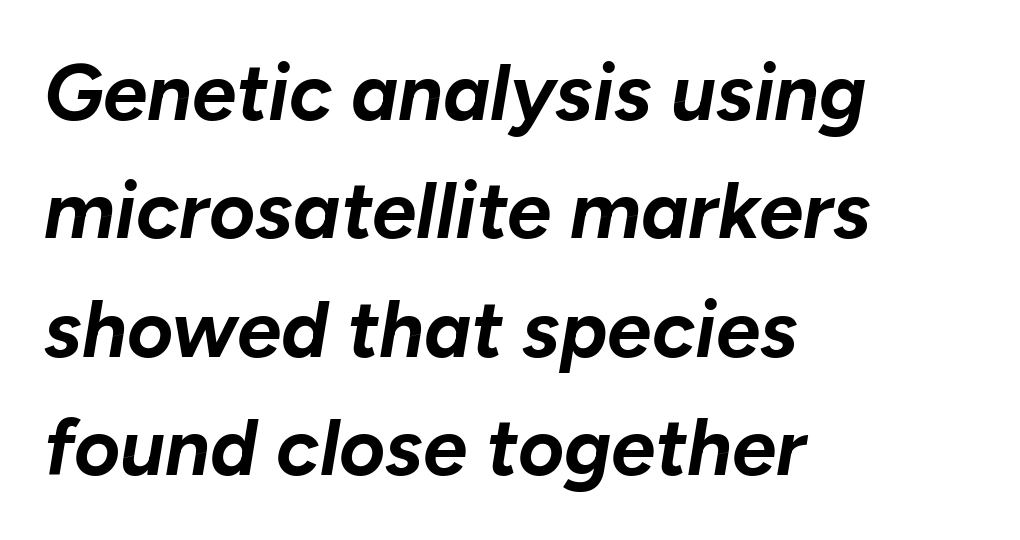
Q: Is the text bold? A: Yes.
Q: Is the text italic (slanted)? A: Yes, it leans right by about 10 degrees.
Q: Is the text underlined? A: No.
Q: How is the paragraph aligned? A: Left-aligned.
Q: Is the spacing between letters normal or unusually wide? A: Normal.
Q: Is the spacing between lines tight, normal or loose? A: Normal.
Q: Width (condensed, normal, or wide)? A: Normal.
Q: Stroke contrast? A: Low.
Q: x-height? A: Medium.
Q: Monospaced? A: No.
